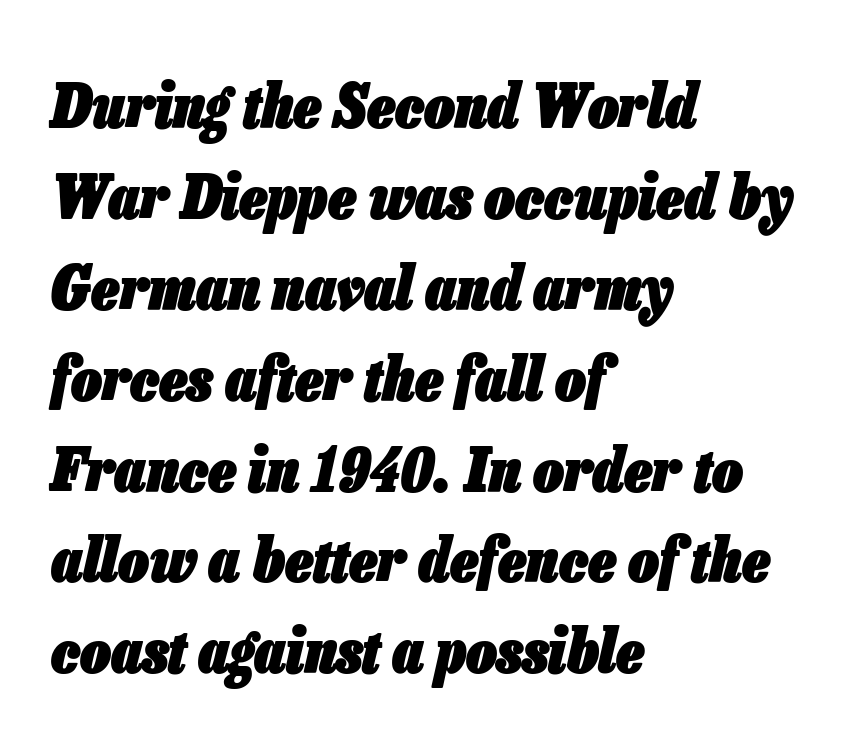
Summary of vertical rhythm: regular, with standard interline spacing. The gaps between neighbouring characters are ordinary and unremarkable. The letters are bold, with thick, heavy strokes. Rendered with sloped, italic letterforms.
